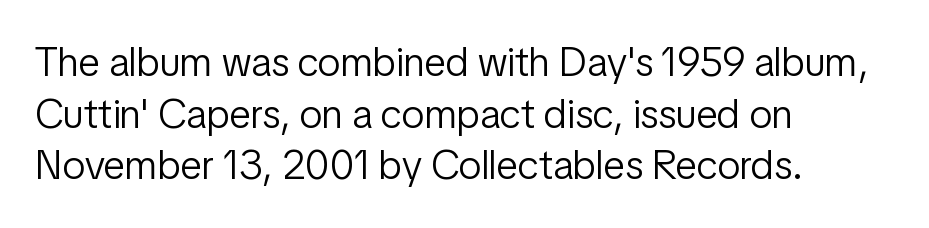
{"serif": "no", "italic": "no", "bold": "no", "weight": "light", "width": "condensed", "stroke_contrast": "low", "x_height": "medium", "monospaced": "no", "underline": "no", "align": "left", "line_spacing": "normal", "line_spacing_ratio": 1.26, "letter_spacing": "normal", "letter_spacing_em": 0.0, "glyph_px": 41}
